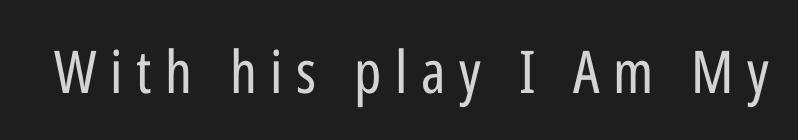
{"serif": "no", "italic": "no", "bold": "no", "weight": "regular", "width": "condensed", "stroke_contrast": "low", "x_height": "medium", "monospaced": "no", "underline": "no", "letter_spacing": "wide", "letter_spacing_em": 0.23, "glyph_px": 59}
